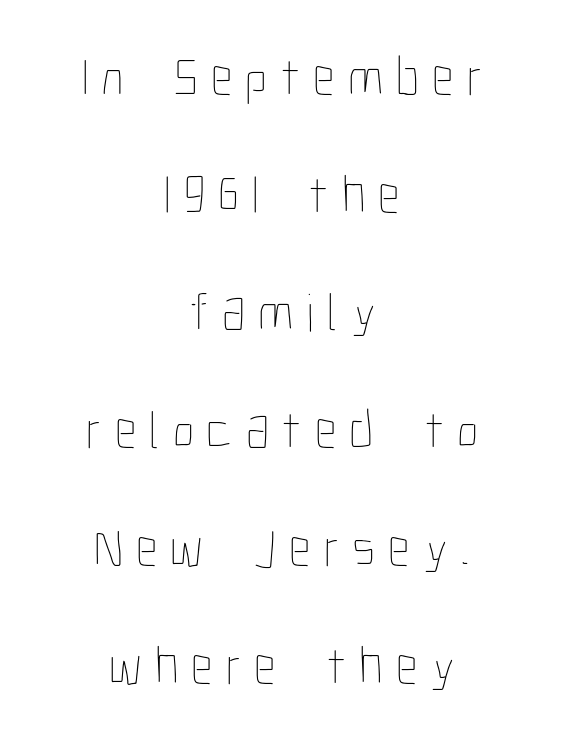
{"italic": "no", "bold": "no", "weight": "thin", "width": "condensed", "stroke_contrast": "low", "x_height": "medium", "monospaced": "no", "underline": "no", "align": "center", "line_spacing": "loose", "line_spacing_ratio": 2.18, "letter_spacing": "wide", "letter_spacing_em": 0.24, "glyph_px": 54}
